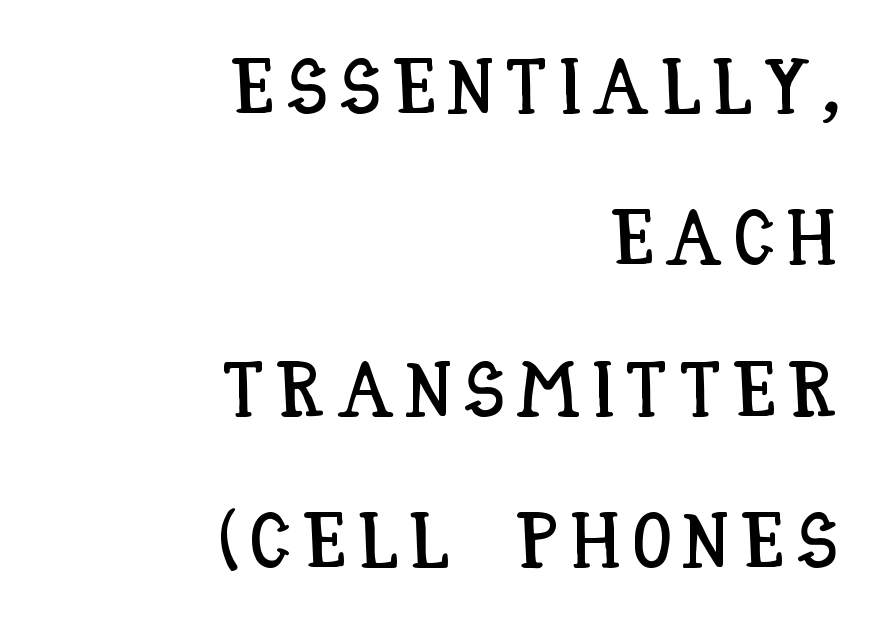
The space directly below the letters is spotless. Note the varied advance widths — an 'i' is clearly narrower than an 'm'. In terms of posture, this sample is upright. Horizontal alignment here is rightward, an uncommon choice for prose. Line spacing here is loose.
